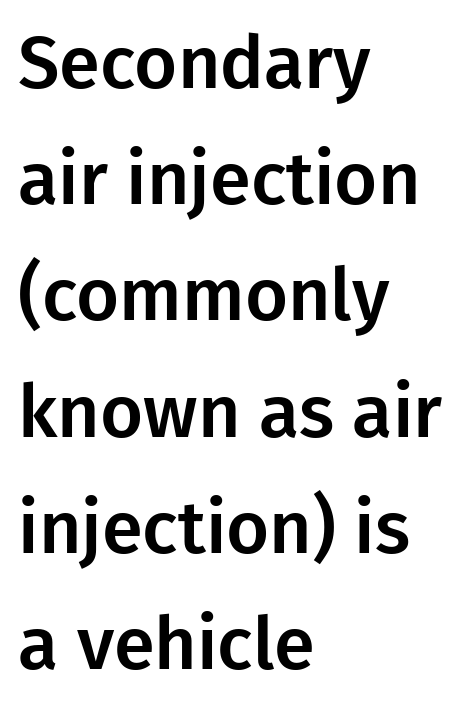
{"serif": "no", "italic": "no", "width": "normal", "stroke_contrast": "low", "x_height": "medium", "monospaced": "no", "underline": "no", "align": "left", "line_spacing": "normal", "line_spacing_ratio": 1.57, "letter_spacing": "normal", "letter_spacing_em": 0.0, "glyph_px": 74}
